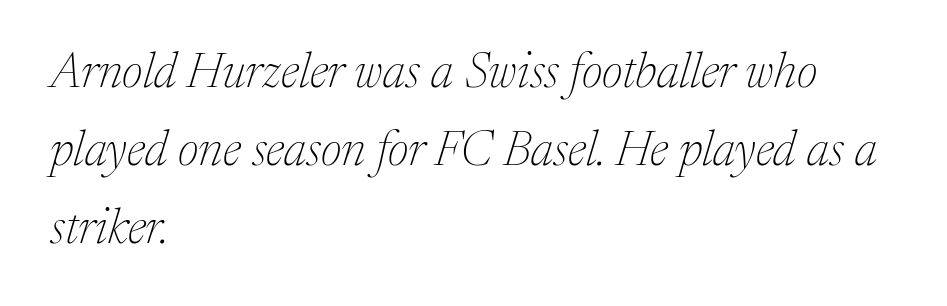
Q: Is the text bold? A: No.
Q: Is the text italic (slanted)? A: Yes, it leans right by about 17 degrees.
Q: Is the typeface a serif or a sans-serif typeface? A: Serif.
Q: Is the text underlined? A: No.
Q: How is the paragraph aligned? A: Left-aligned.
Q: Is the spacing between letters normal or unusually wide? A: Normal.
Q: Is the spacing between lines tight, normal or loose? A: Normal.
Q: Width (condensed, normal, or wide)? A: Normal.
Q: Stroke contrast? A: Medium.
Q: x-height? A: Medium.
Q: Monospaced? A: No.
